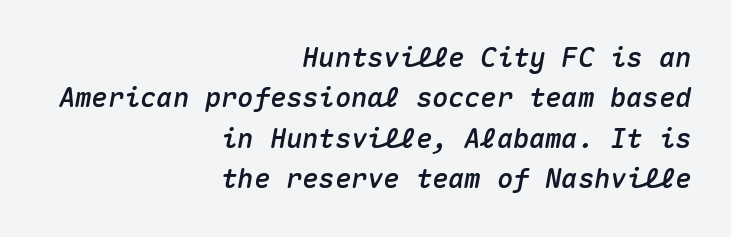
{"italic": "yes", "lean": "right", "slant_degrees": 10, "underline": "no", "align": "right", "line_spacing": "normal", "line_spacing_ratio": 1.5, "letter_spacing": "normal", "letter_spacing_em": 0.0, "glyph_px": 27}
